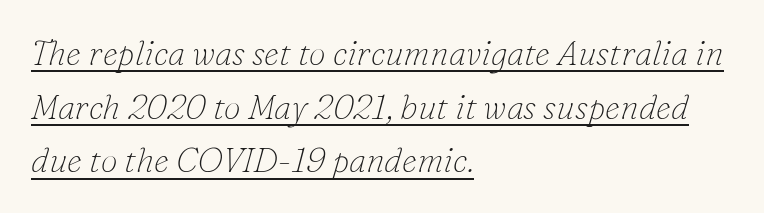
{"serif": "yes", "italic": "yes", "lean": "right", "slant_degrees": 16, "bold": "no", "weight": "thin", "width": "normal", "stroke_contrast": "low", "x_height": "small", "monospaced": "no", "underline": "yes", "align": "left", "line_spacing": "normal", "line_spacing_ratio": 1.58, "letter_spacing": "normal", "letter_spacing_em": 0.0, "glyph_px": 34}
